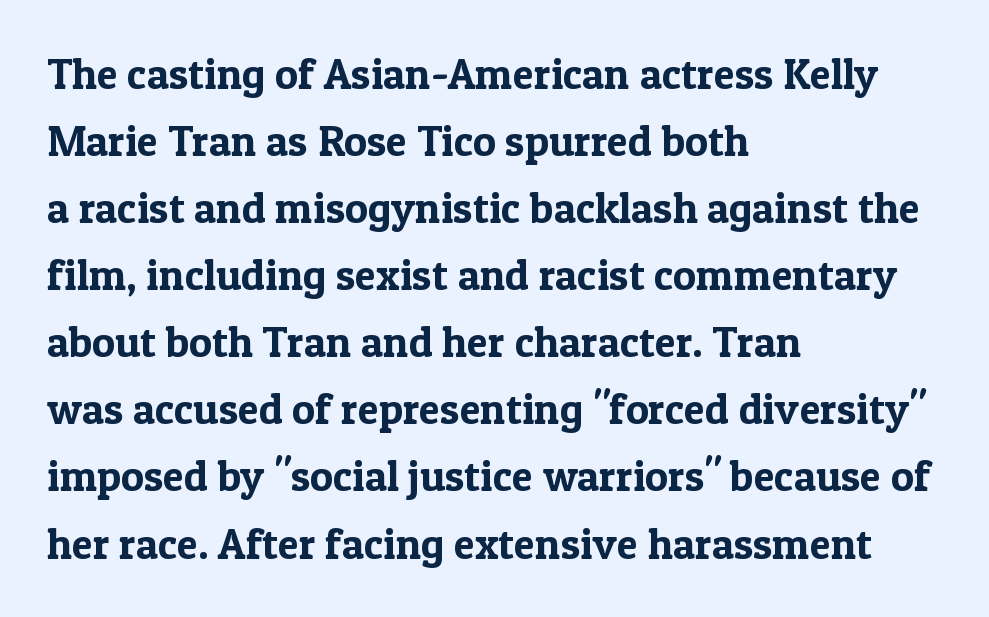
Q: Is the text italic (slanted)? A: No, it is upright.
Q: Is the typeface a serif or a sans-serif typeface? A: Serif.
Q: Is the text underlined? A: No.
Q: How is the paragraph aligned? A: Left-aligned.
Q: Is the spacing between letters normal or unusually wide? A: Normal.
Q: Is the spacing between lines tight, normal or loose? A: Normal.
Q: Width (condensed, normal, or wide)? A: Normal.
Q: x-height? A: Medium.
Q: Monospaced? A: No.
